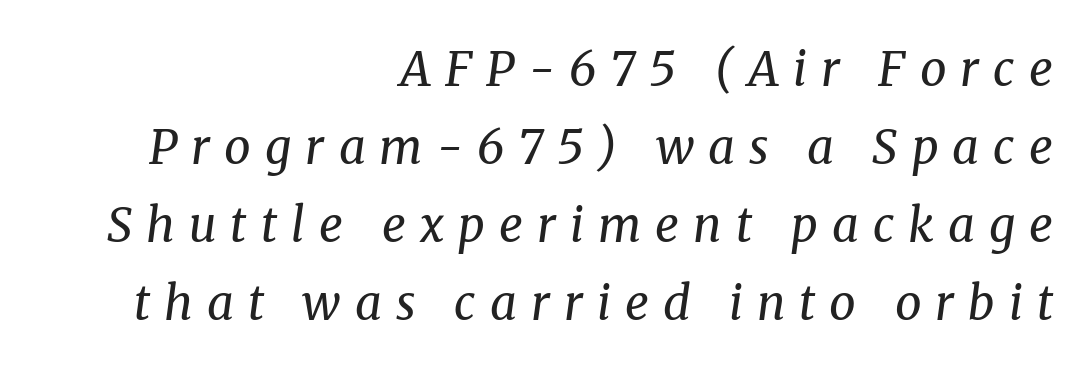
The paragraph shown leans on its right margin. Normally led — the rows are evenly, conventionally spaced. Think of a printed novel: that variable character pitch is what you see here. The rendering applies a slant to the glyphs. Decoration check: the copy has no underline. Spacing between characters has been opened up far beyond the box default.
